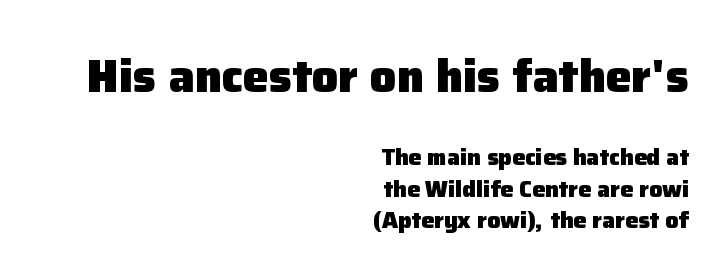
The tracking reads as untouched default to a designer's eye. A dark, heavy texture on the line: the type is bold. Each new line begins a customary step beneath the previous one. Unlike italic type, these characters show no tilt at all.
